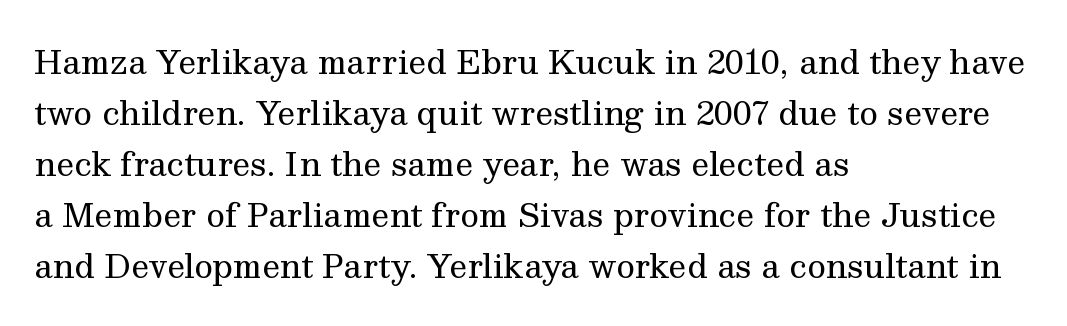
{"serif": "yes", "italic": "no", "bold": "no", "weight": "regular", "width": "normal", "stroke_contrast": "medium", "x_height": "medium", "monospaced": "no", "underline": "no", "align": "left", "line_spacing": "normal", "line_spacing_ratio": 1.59, "letter_spacing": "normal", "letter_spacing_em": 0.0, "glyph_px": 32}
